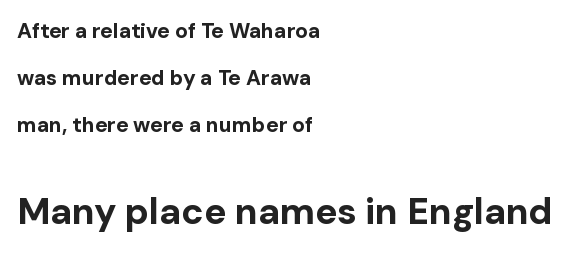
Q: Is the text bold? A: Yes.
Q: Is the text italic (slanted)? A: No, it is upright.
Q: Is the typeface a serif or a sans-serif typeface? A: Sans-serif.
Q: Is the text underlined? A: No.
Q: How is the paragraph aligned? A: Left-aligned.
Q: Is the spacing between letters normal or unusually wide? A: Normal.
Q: Is the spacing between lines tight, normal or loose? A: Loose.
Q: Which block of text is set in a larger size, the first (top) or the second (bottom)? A: The second (bottom) one.
Q: Width (condensed, normal, or wide)? A: Normal.
Q: Stroke contrast? A: Low.
Q: x-height? A: Medium.
Q: Monospaced? A: No.
